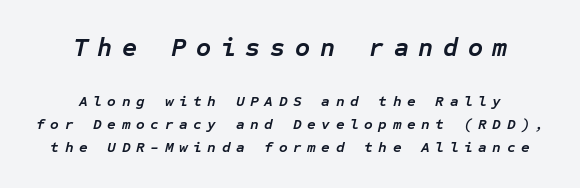
Q: Is the text bold? A: Yes.
Q: Is the text italic (slanted)? A: Yes, it leans right by about 12 degrees.
Q: Is the text underlined? A: No.
Q: How is the paragraph aligned? A: Centered.
Q: Is the spacing between letters normal or unusually wide? A: Unusually wide.
Q: Is the spacing between lines tight, normal or loose? A: Normal.
Q: Which block of text is set in a larger size, the first (top) or the second (bottom)? A: The first (top) one.
